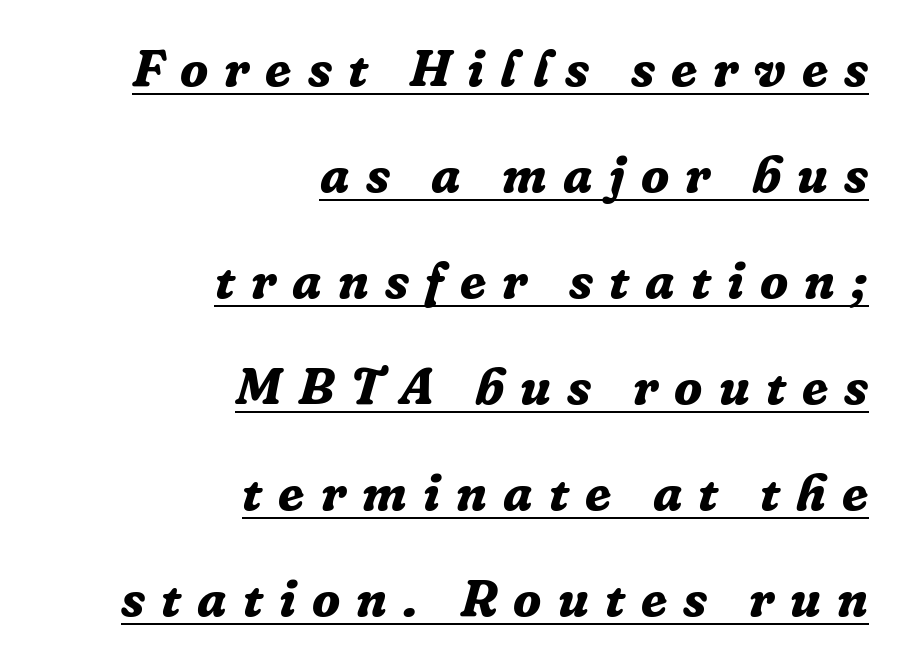
{"serif": "yes", "italic": "yes", "lean": "right", "slant_degrees": 16, "bold": "yes", "weight": "bold", "width": "normal", "stroke_contrast": "low", "x_height": "medium", "monospaced": "no", "underline": "yes", "align": "right", "line_spacing": "loose", "line_spacing_ratio": 2.04, "letter_spacing": "wide", "letter_spacing_em": 0.31, "glyph_px": 52}
